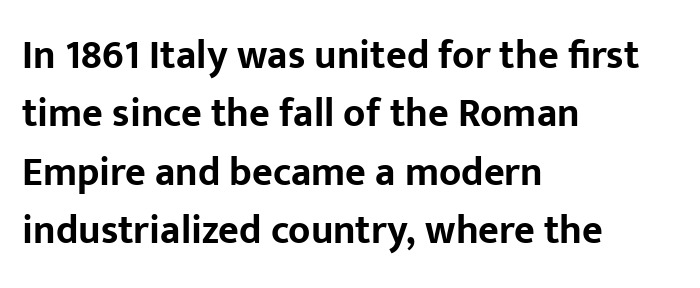
{"serif": "no", "italic": "no", "bold": "yes", "weight": "bold", "width": "normal", "stroke_contrast": "low", "x_height": "medium", "monospaced": "no", "underline": "no", "align": "left", "line_spacing": "normal", "line_spacing_ratio": 1.46, "letter_spacing": "normal", "letter_spacing_em": 0.0, "glyph_px": 40}
